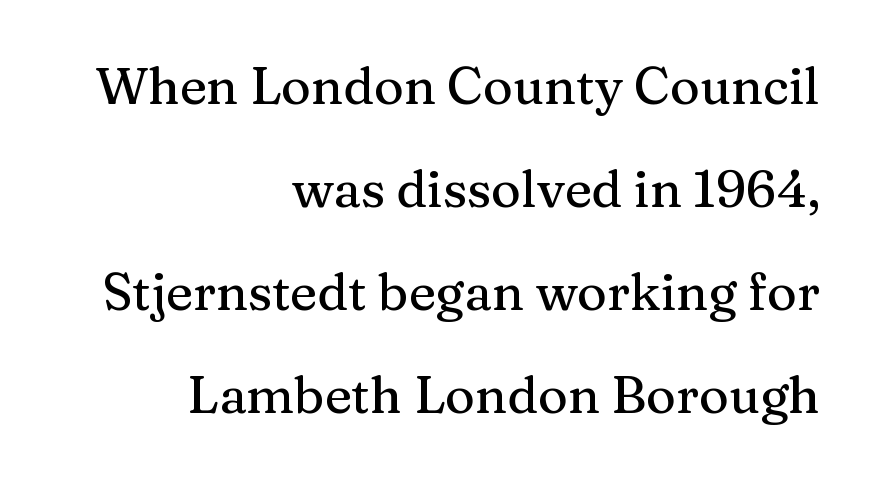
The image shows 51 px serif type, upright; set right-aligned, loose line spacing (2.02x), normal letter spacing, not underlined; medium stroke contrast and a medium x-height.
